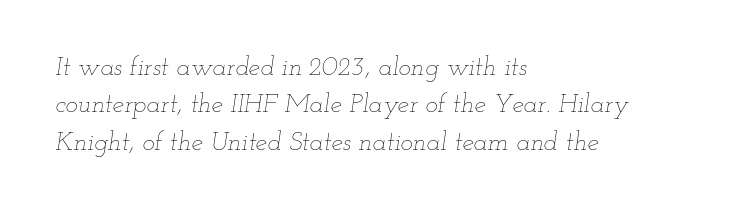
Regular leading. The passage is arranged the way most books set body copy — flush left. The passage shown leans; its letterforms are oblique. On a weight scale, this lands at 450 or below. Honestly, there is no underline to notice here at all.
